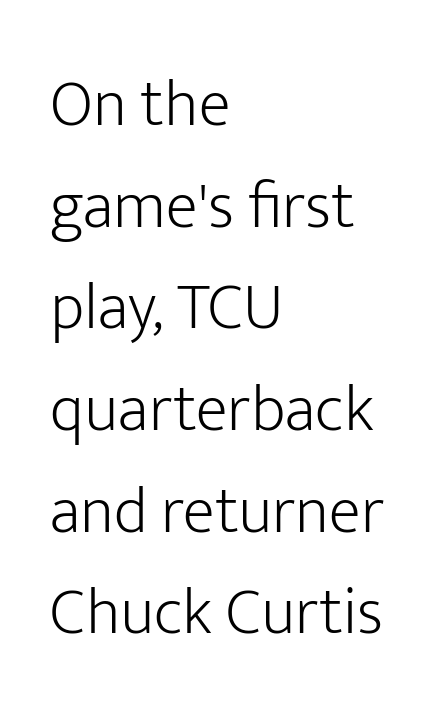
Ordinary non-slanted type is in use. Rows of type keep a routine distance in the vertical direction. Honestly, there is no underline to notice here at all. The passage shown is typeset with a sans-serif family. Spacing verdict: proportional, widths tailored to each character.
